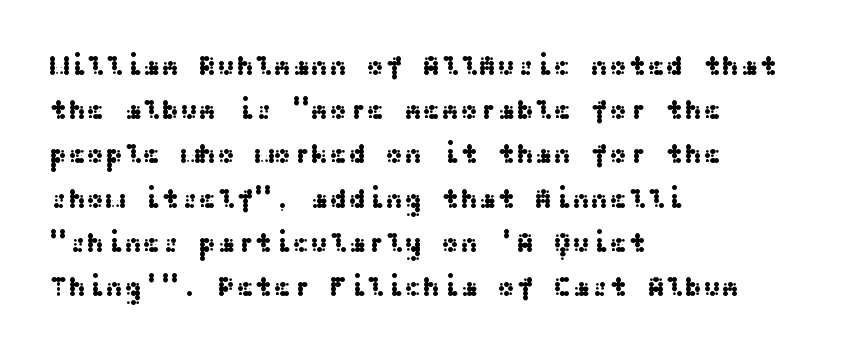
{"serif": "no", "italic": "no", "width": "wide", "stroke_contrast": "medium", "x_height": "medium", "underline": "no", "align": "left", "line_spacing": "normal", "line_spacing_ratio": 1.58, "letter_spacing": "normal", "letter_spacing_em": 0.0, "glyph_px": 28}
